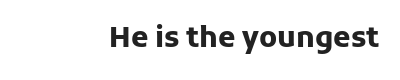
Q: Is the text bold? A: Yes.
Q: Is the text italic (slanted)? A: No, it is upright.
Q: Is the typeface a serif or a sans-serif typeface? A: Sans-serif.
Q: Is the text underlined? A: No.
Q: Is the spacing between letters normal or unusually wide? A: Normal.
Q: Width (condensed, normal, or wide)? A: Normal.
Q: Stroke contrast? A: Low.
Q: x-height? A: Medium.
Q: Monospaced? A: No.
